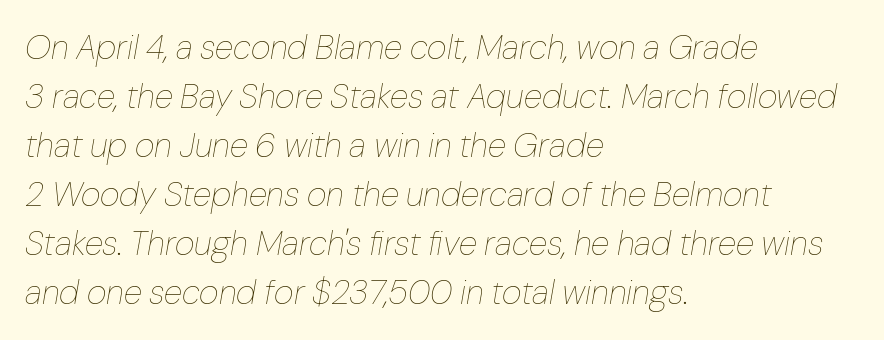
The image shows 34 px thin type, italic (leaning right); set left-aligned, normal line spacing (1.44x), normal letter spacing, not underlined; low stroke contrast and a medium x-height.
